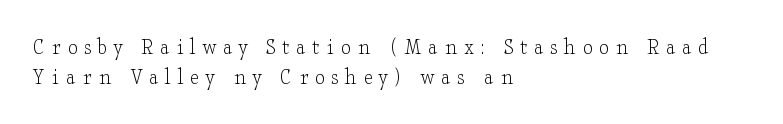
{"italic": "no", "bold": "no", "underline": "no", "align": "left", "line_spacing": "normal", "line_spacing_ratio": 1.25, "letter_spacing": "wide", "letter_spacing_em": 0.28, "glyph_px": 24}
